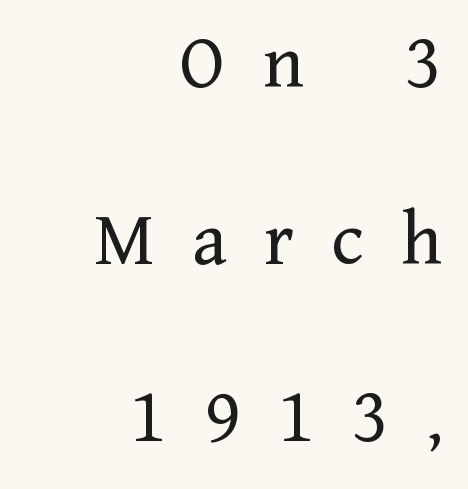
Q: Is the text bold? A: No.
Q: Is the text italic (slanted)? A: No, it is upright.
Q: Is the typeface a serif or a sans-serif typeface? A: Serif.
Q: Is the text underlined? A: No.
Q: How is the paragraph aligned? A: Right-aligned.
Q: Is the spacing between letters normal or unusually wide? A: Unusually wide.
Q: Is the spacing between lines tight, normal or loose? A: Loose.
Q: Width (condensed, normal, or wide)? A: Normal.
Q: Stroke contrast? A: Low.
Q: x-height? A: Medium.
Q: Monospaced? A: No.
